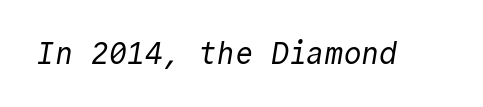
{"serif": "no", "bold": "no", "weight": "regular", "width": "normal", "x_height": "medium", "monospaced": "yes", "underline": "no", "letter_spacing": "normal", "letter_spacing_em": 0.0, "glyph_px": 30}
